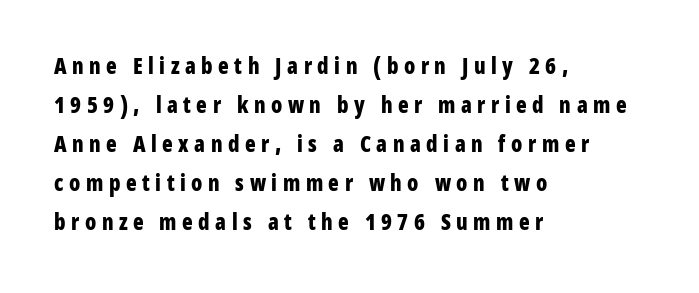
Q: Is the text bold? A: Yes.
Q: Is the text italic (slanted)? A: No, it is upright.
Q: Is the text underlined? A: No.
Q: How is the paragraph aligned? A: Left-aligned.
Q: Is the spacing between letters normal or unusually wide? A: Unusually wide.
